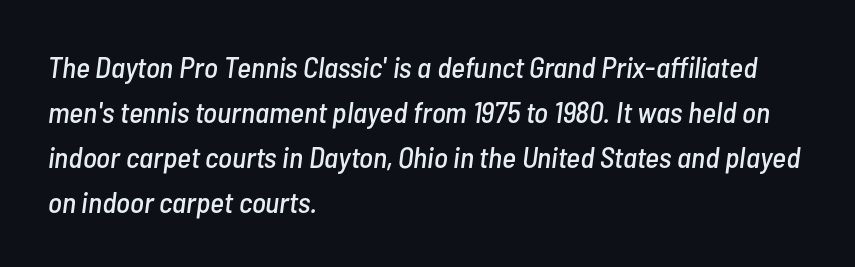
Spacing verdict: proportional, widths tailored to each character. Rule under the text: the space is simply empty. Leading matches the norm, producing a regular column. Quick note: italic.
